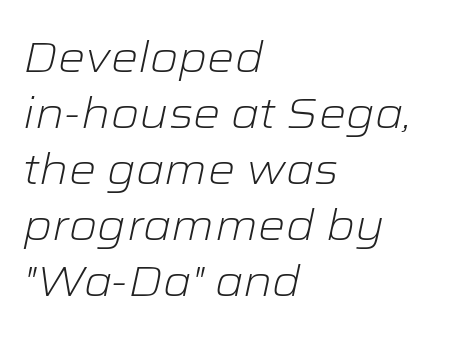
The image shows 43 px light, wide type, italic (leaning right); set left-aligned, normal line spacing (1.3x), normal letter spacing, not underlined; low stroke contrast and a medium x-height.
